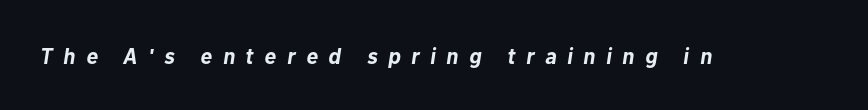
{"italic": "yes", "lean": "right", "slant_degrees": 10, "bold": "yes", "underline": "no", "letter_spacing": "wide", "letter_spacing_em": 0.49, "glyph_px": 22}
